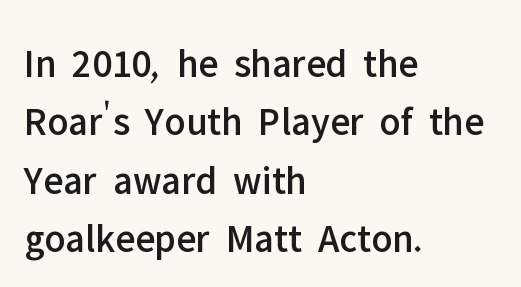
The image shows 40 px sans-serif type, upright; set left-aligned, normal line spacing (1.46x), normal letter spacing, not underlined; low stroke contrast and a medium x-height.
